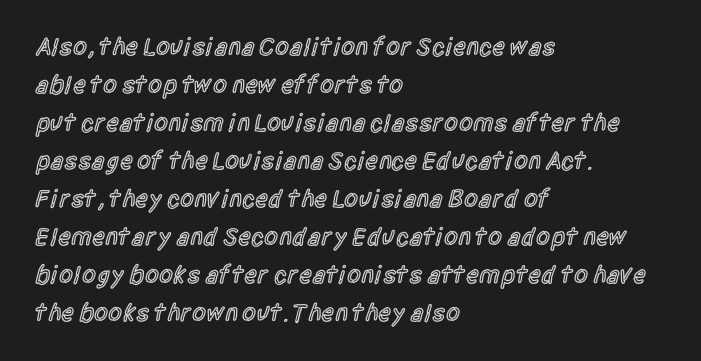
The image shows 25 px text type; set left-aligned, normal line spacing (1.52x), normal letter spacing, not underlined.
